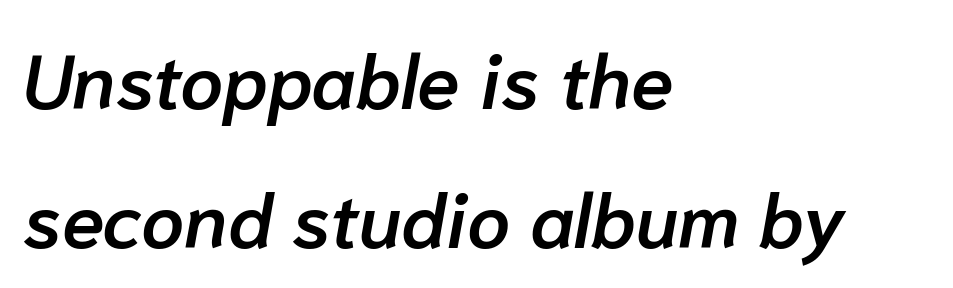
The image shows 77 px semibold type, italic (leaning right); set left-aligned, line spacing 1.81x, normal letter spacing, not underlined; low stroke contrast and a medium x-height.
